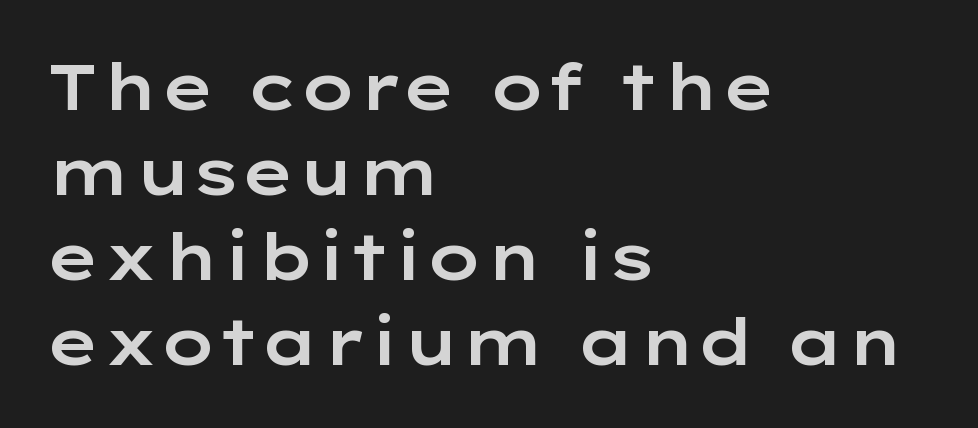
{"serif": "no", "italic": "no", "width": "wide", "stroke_contrast": "low", "x_height": "medium", "monospaced": "no", "underline": "no", "align": "left", "line_spacing": "normal", "line_spacing_ratio": 1.33, "letter_spacing": "normal", "letter_spacing_em": 0.0, "glyph_px": 64}
